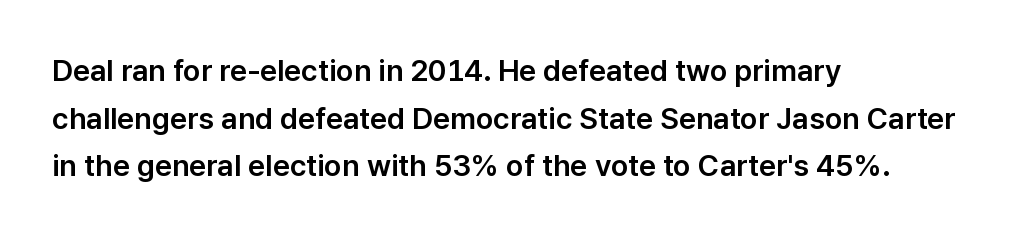
The letterforms sit shoulder to shoulder at normal distance. This is roman type, the default non-slanted kind. Stroke terminals: plain, sans-serif. This block has exactly the height ordinary leading produces. The passage shown is not underscored anywhere. A typesetter would call this proportional, since set widths differ per character.
